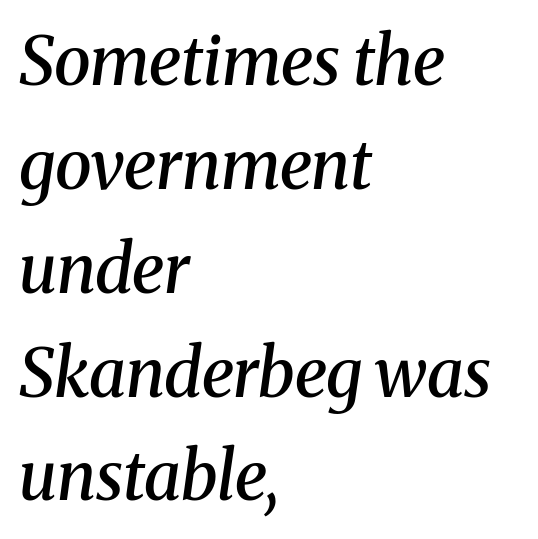
Compared with an ordinary text face, these strokes are moderately heavier — a semibold. Little horizontal feet cap the strokes, marking this as serif type. Typeset ragged right — the left edge is the straight one. The letters are slanted; this is an italic face. Each row of text sits above clean, open space. The letters sit at their default tracking, neither squeezed nor spread.
